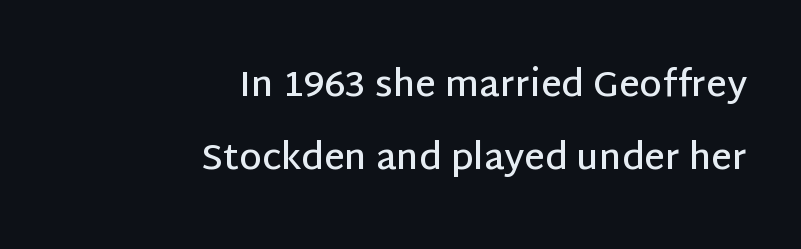
Q: Is the text bold? A: Semi-bold.
Q: Is the text italic (slanted)? A: No, it is upright.
Q: Is the typeface a serif or a sans-serif typeface? A: Sans-serif.
Q: Is the text underlined? A: No.
Q: How is the paragraph aligned? A: Right-aligned.
Q: Is the spacing between letters normal or unusually wide? A: Normal.
Q: Is the spacing between lines tight, normal or loose? A: Loose.
Q: Width (condensed, normal, or wide)? A: Normal.
Q: Stroke contrast? A: Low.
Q: x-height? A: Large.
Q: Monospaced? A: No.
